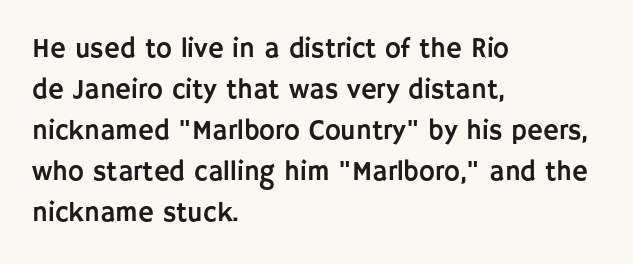
{"italic": "no", "underline": "no", "align": "left", "line_spacing": "normal", "line_spacing_ratio": 1.52, "letter_spacing": "normal", "letter_spacing_em": 0.0, "glyph_px": 27}
